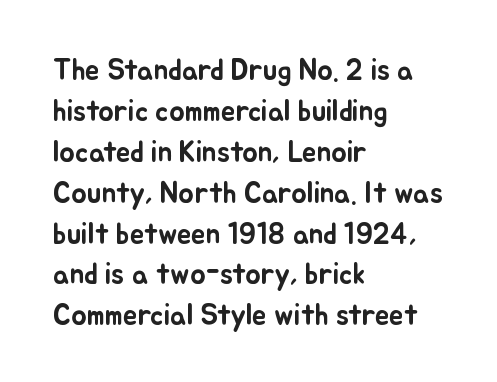
Q: Is the text italic (slanted)? A: No, it is upright.
Q: Is the text underlined? A: No.
Q: How is the paragraph aligned? A: Left-aligned.
Q: Is the spacing between letters normal or unusually wide? A: Normal.
Q: Is the spacing between lines tight, normal or loose? A: Normal.
Q: Width (condensed, normal, or wide)? A: Normal.
Q: Stroke contrast? A: Low.
Q: x-height? A: Small.
Q: Monospaced? A: No.
